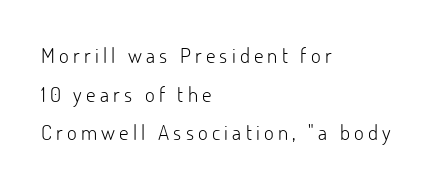
{"italic": "no", "bold": "no", "underline": "no", "align": "left", "line_spacing_ratio": 1.84, "letter_spacing": "wide", "letter_spacing_em": 0.2, "glyph_px": 21}
